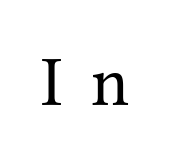
The strip under each line holds only bare page. This sample has the flowing, uneven cadence of proportional lettering. It's the straight-up-and-down kind of type. This rendering employs a face with finishing strokes, i.e., a serif. The gaps between neighbouring characters are conspicuously large. The weight would be labelled regular, book, light, or lighter still.
